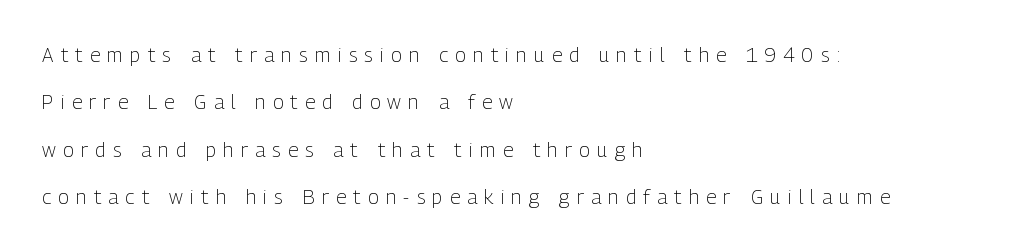
{"italic": "no", "bold": "no", "underline": "no", "align": "left", "line_spacing": "loose", "line_spacing_ratio": 2.37, "letter_spacing": "wide", "letter_spacing_em": 0.36, "glyph_px": 20}
